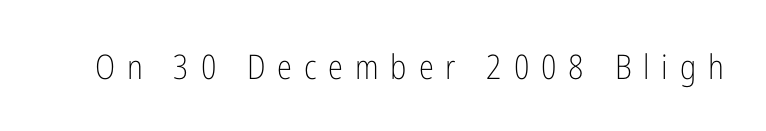
No chunkiness to these letters — they're not bold. The passage shown is typeset with a sans-serif family. Short note: letters widely spaced. Varying glyph widths throughout — classic text-font behaviour. Upright lettering throughout.
